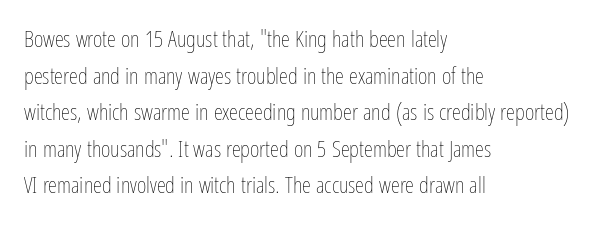
Notice how descenders clear the ascenders below comfortably — that's standard leading. Heft: none added — not bold. Posture: upright roman. The tracking reads as untouched default to a designer's eye. If you drew a ruler down the left edge, every line would touch it.
